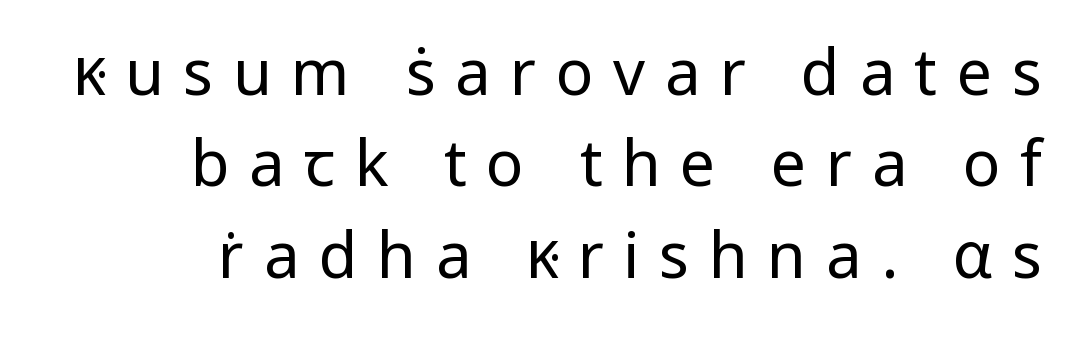
Q: Is the text bold? A: No.
Q: Is the text italic (slanted)? A: No, it is upright.
Q: Is the typeface a serif or a sans-serif typeface? A: Sans-serif.
Q: Is the text underlined? A: No.
Q: How is the paragraph aligned? A: Right-aligned.
Q: Is the spacing between letters normal or unusually wide? A: Unusually wide.
Q: Is the spacing between lines tight, normal or loose? A: Normal.
Q: Width (condensed, normal, or wide)? A: Normal.
Q: Stroke contrast? A: Low.
Q: x-height? A: Medium.
Q: Monospaced? A: No.
